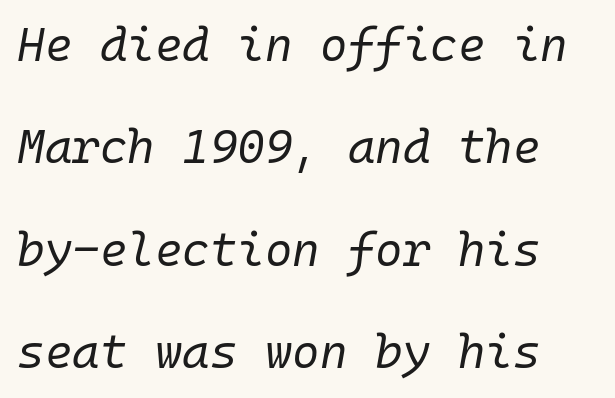
{"italic": "yes", "lean": "right", "slant_degrees": 10, "bold": "no", "weight": "regular", "width": "normal", "stroke_contrast": "low", "x_height": "medium", "monospaced": "yes", "underline": "no", "line_spacing": "loose", "line_spacing_ratio": 2.18, "letter_spacing": "normal", "letter_spacing_em": 0.0, "glyph_px": 47}
